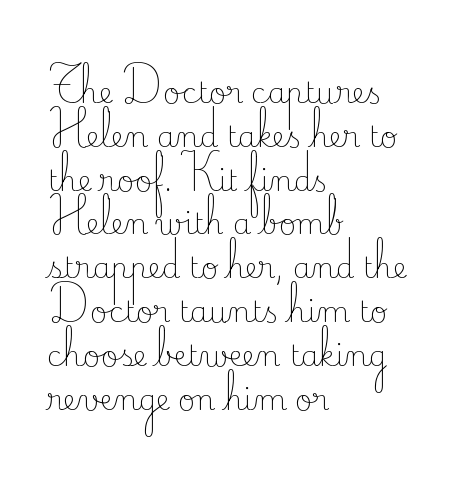
The image shows 29 px light serif type, upright; set left-aligned, normal line spacing (1.51x), normal letter spacing, not underlined; low stroke contrast and a small x-height.
